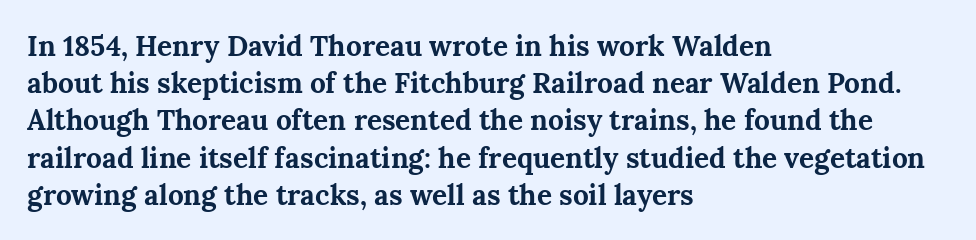
{"serif": "yes", "italic": "no", "bold": "yes", "weight": "bold", "width": "normal", "stroke_contrast": "medium", "x_height": "medium", "monospaced": "no", "underline": "no", "align": "left", "line_spacing": "normal", "line_spacing_ratio": 1.33, "letter_spacing": "normal", "letter_spacing_em": 0.0, "glyph_px": 28}
